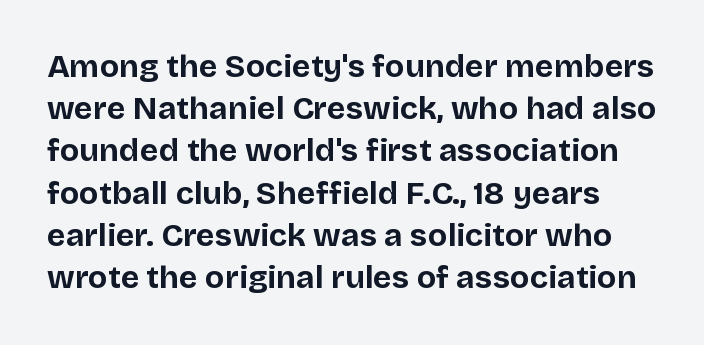
{"serif": "no", "italic": "no", "bold": "yes", "weight": "bold", "width": "normal", "stroke_contrast": "low", "x_height": "large", "monospaced": "no", "underline": "no", "line_spacing": "normal", "line_spacing_ratio": 1.32, "letter_spacing": "normal", "letter_spacing_em": 0.0, "glyph_px": 32}
